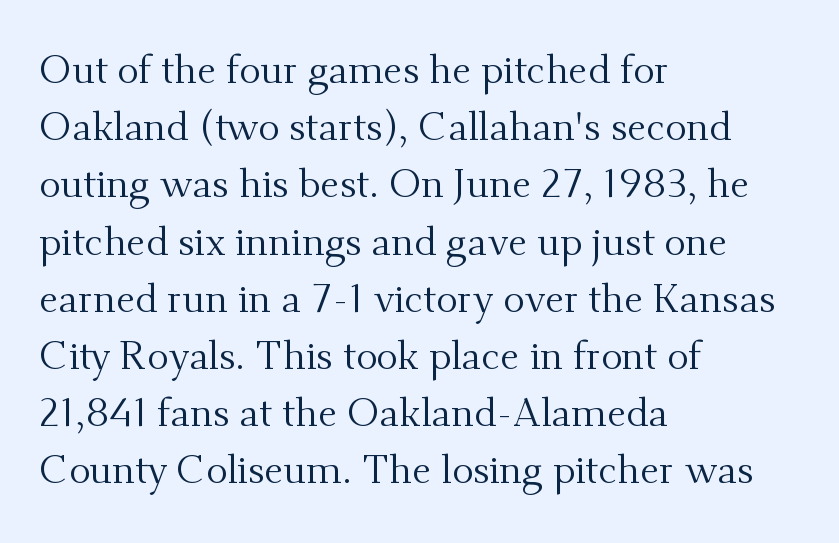
The image shows 40 px regular-weight serif type, upright; set left-aligned, normal line spacing (1.43x), normal letter spacing, not underlined; medium stroke contrast and a small x-height.
